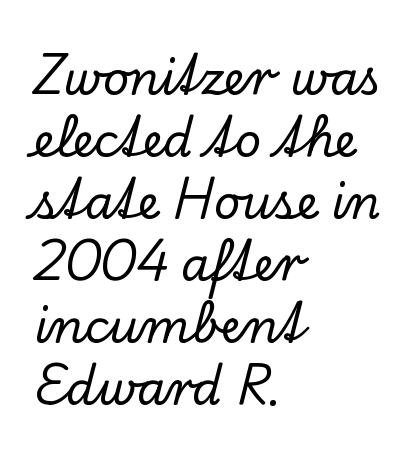
{"serif": "yes", "width": "normal", "stroke_contrast": "low", "x_height": "small", "monospaced": "no", "underline": "no", "align": "left", "line_spacing": "normal", "line_spacing_ratio": 1.35, "letter_spacing": "normal", "letter_spacing_em": 0.0, "glyph_px": 46}
